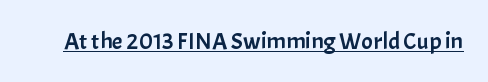
The image shows 24 px text type, upright; set normal letter spacing, underlined.
